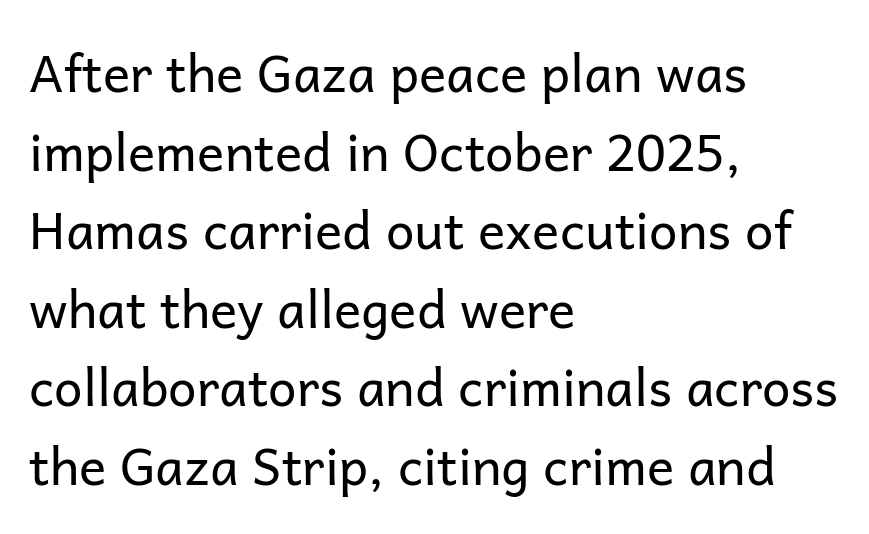
The image shows 51 px regular-weight sans-serif type, upright; set left-aligned, normal line spacing (1.54x), normal letter spacing, not underlined; low stroke contrast and a medium x-height.
